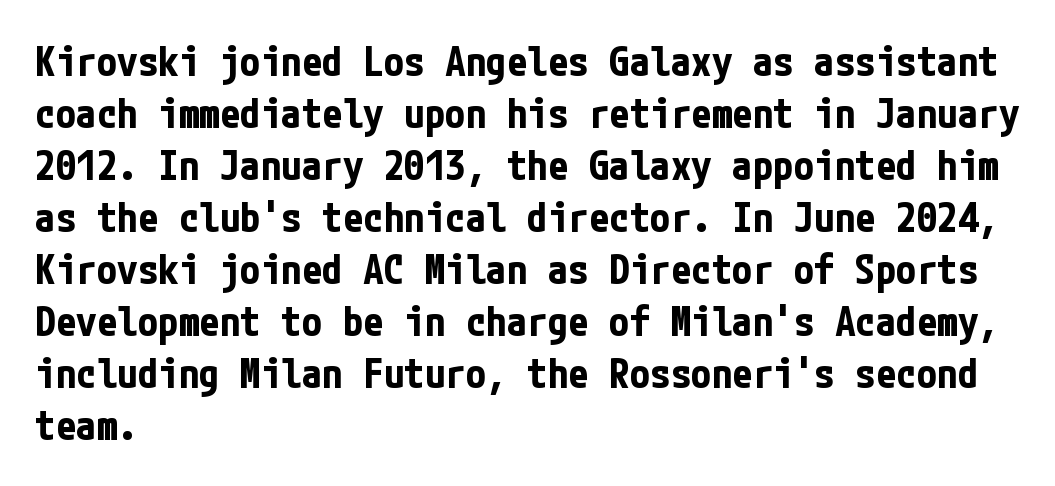
Q: Is the text bold? A: Yes.
Q: Is the text italic (slanted)? A: No, it is upright.
Q: Is the typeface a serif or a sans-serif typeface? A: Sans-serif.
Q: Is the text underlined? A: No.
Q: How is the paragraph aligned? A: Left-aligned.
Q: Is the spacing between letters normal or unusually wide? A: Normal.
Q: Is the spacing between lines tight, normal or loose? A: Normal.
Q: Width (condensed, normal, or wide)? A: Condensed.
Q: Stroke contrast? A: Low.
Q: x-height? A: Medium.
